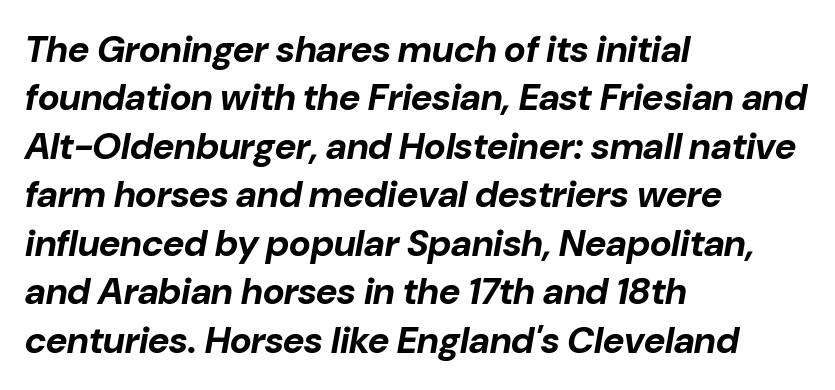
Q: Is the text bold? A: Yes.
Q: Is the text italic (slanted)? A: Yes, it leans right by about 10 degrees.
Q: Is the text underlined? A: No.
Q: How is the paragraph aligned? A: Left-aligned.
Q: Is the spacing between letters normal or unusually wide? A: Normal.
Q: Is the spacing between lines tight, normal or loose? A: Normal.
Q: Width (condensed, normal, or wide)? A: Normal.
Q: Stroke contrast? A: Low.
Q: x-height? A: Medium.
Q: Monospaced? A: No.
